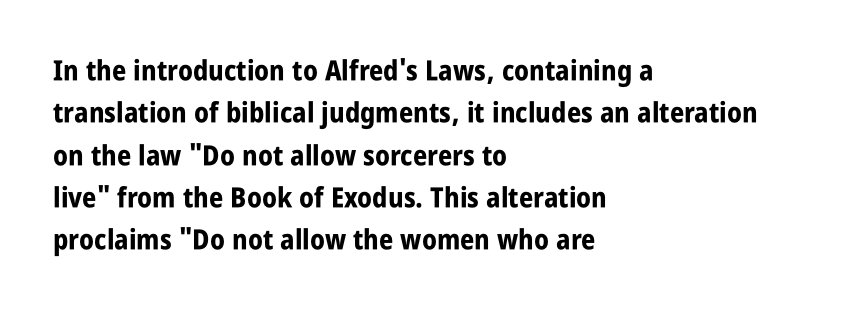
{"serif": "no", "italic": "no", "bold": "yes", "weight": "bold", "width": "condensed", "stroke_contrast": "low", "x_height": "large", "monospaced": "no", "underline": "no", "align": "left", "line_spacing": "normal", "line_spacing_ratio": 1.51, "letter_spacing": "normal", "letter_spacing_em": 0.0, "glyph_px": 28}
